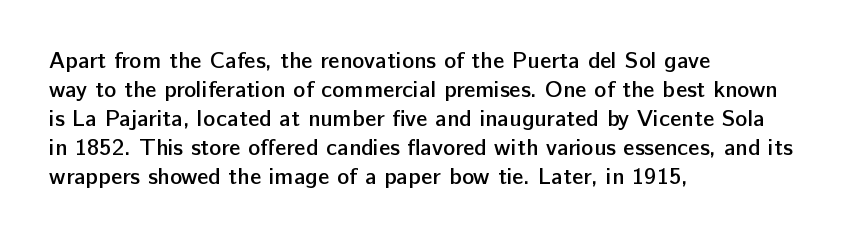
These lines keep a tight, regular rhythm from letter to letter. Horizontally, the lines are justified to the leading edge only. Normally led — the rows are evenly, conventionally spaced. The axis of the letterforms is exactly vertical. Bold? Not quite — semibold, heavier than regular but stopping short.
